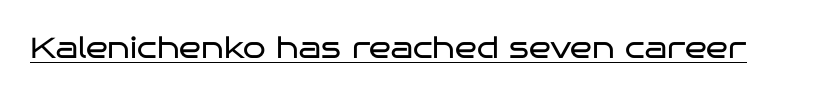
The image shows 29 px regular-weight, wide sans-serif type, upright; set normal letter spacing, underlined; low stroke contrast and a large x-height.
